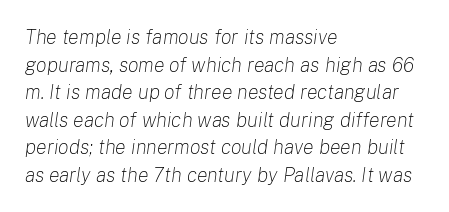
{"italic": "yes", "lean": "right", "slant_degrees": 8, "bold": "no", "underline": "no", "align": "left", "line_spacing": "normal", "line_spacing_ratio": 1.38, "letter_spacing": "normal", "letter_spacing_em": 0.0, "glyph_px": 20}
